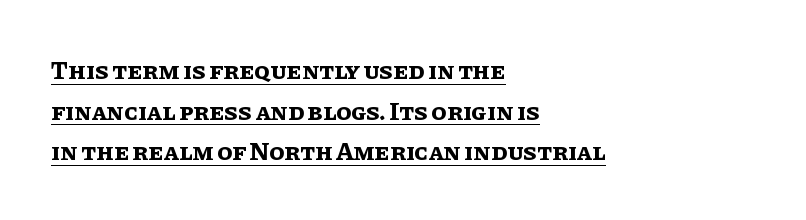
The image shows 25 px bold type, upright; set left-aligned, normal line spacing (1.63x), normal letter spacing, underlined.
